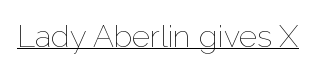
You could call the tracking neutral — neither tight nor loose. This is underlined copy, the kind a proofreader might mark for attention. Tall strokes in this sample are plumb rather than angled. Character widths vary here, with narrow letters taking less room than wide ones. Heft: none added — not bold.
